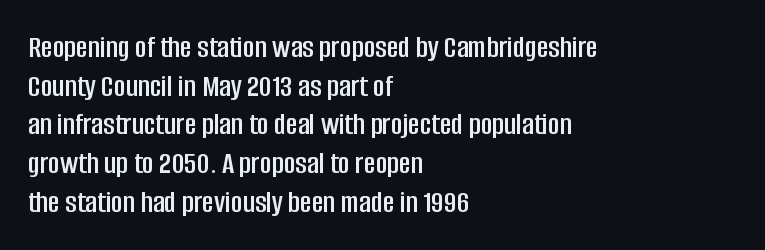
{"serif": "no", "italic": "no", "width": "condensed", "stroke_contrast": "low", "x_height": "large", "monospaced": "no", "underline": "no", "align": "left", "line_spacing_ratio": 1.21, "letter_spacing": "normal", "letter_spacing_em": 0.0, "glyph_px": 32}
